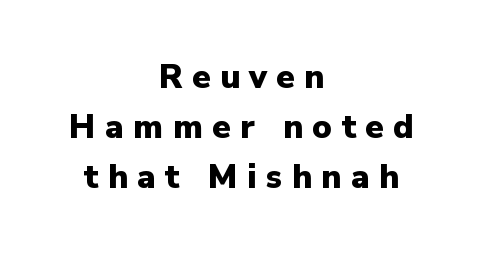
Q: Is the text bold? A: Yes.
Q: Is the text italic (slanted)? A: No, it is upright.
Q: Is the typeface a serif or a sans-serif typeface? A: Sans-serif.
Q: Is the text underlined? A: No.
Q: How is the paragraph aligned? A: Centered.
Q: Is the spacing between letters normal or unusually wide? A: Unusually wide.
Q: Is the spacing between lines tight, normal or loose? A: Normal.
Q: Width (condensed, normal, or wide)? A: Normal.
Q: Stroke contrast? A: Low.
Q: x-height? A: Medium.
Q: Monospaced? A: No.
